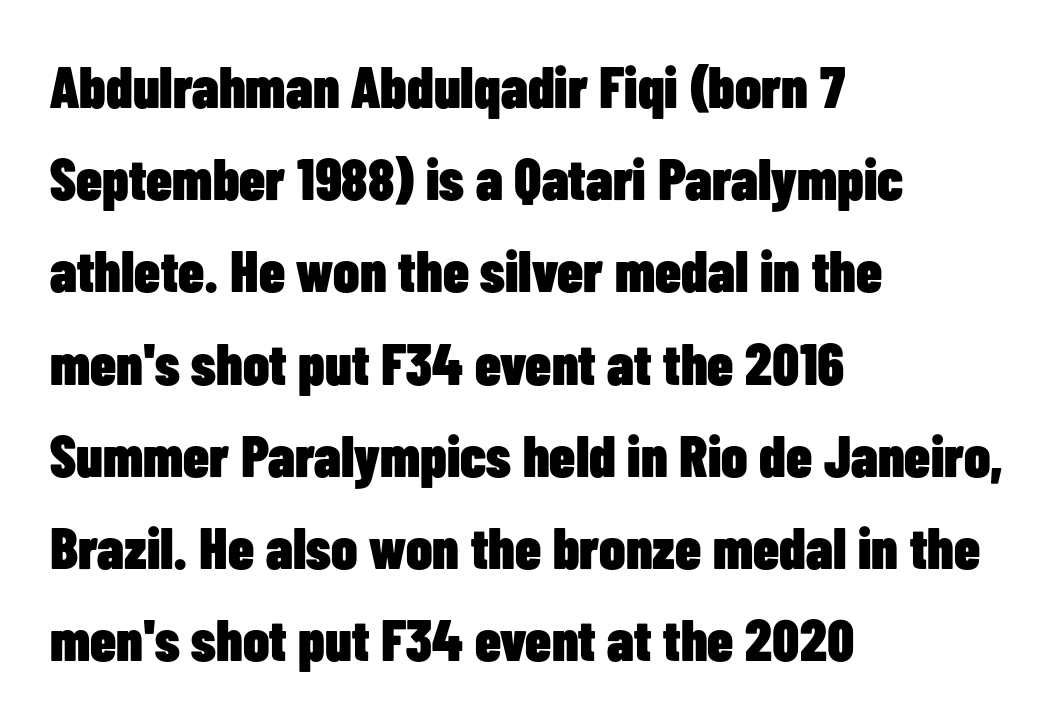
The image shows 58 px heavy, condensed sans-serif type, upright; set left-aligned, normal line spacing (1.59x), normal letter spacing, not underlined; low stroke contrast and a medium x-height.
